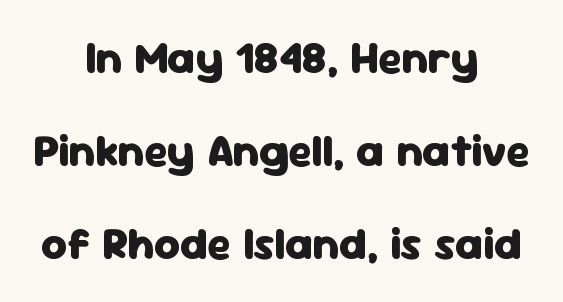
Q: Is the text bold? A: Yes.
Q: Is the text italic (slanted)? A: No, it is upright.
Q: Is the typeface a serif or a sans-serif typeface? A: Sans-serif.
Q: Is the text underlined? A: No.
Q: How is the paragraph aligned? A: Centered.
Q: Is the spacing between letters normal or unusually wide? A: Normal.
Q: Is the spacing between lines tight, normal or loose? A: Loose.
Q: Width (condensed, normal, or wide)? A: Normal.
Q: Stroke contrast? A: Low.
Q: x-height? A: Medium.
Q: Monospaced? A: No.
